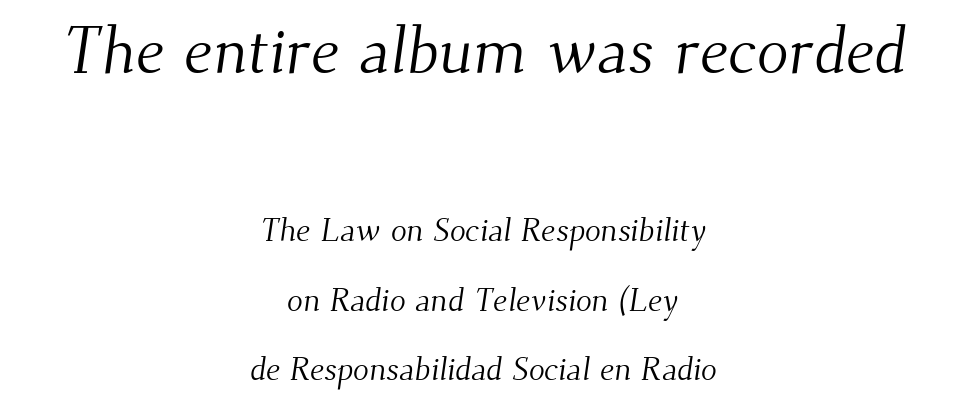
Q: Is the text bold? A: No.
Q: Is the typeface a serif or a sans-serif typeface? A: Serif.
Q: Is the text underlined? A: No.
Q: How is the paragraph aligned? A: Centered.
Q: Is the spacing between letters normal or unusually wide? A: Normal.
Q: Is the spacing between lines tight, normal or loose? A: Loose.
Q: Which block of text is set in a larger size, the first (top) or the second (bottom)? A: The first (top) one.
Q: Width (condensed, normal, or wide)? A: Normal.
Q: Stroke contrast? A: Medium.
Q: x-height? A: Small.
Q: Monospaced? A: No.
